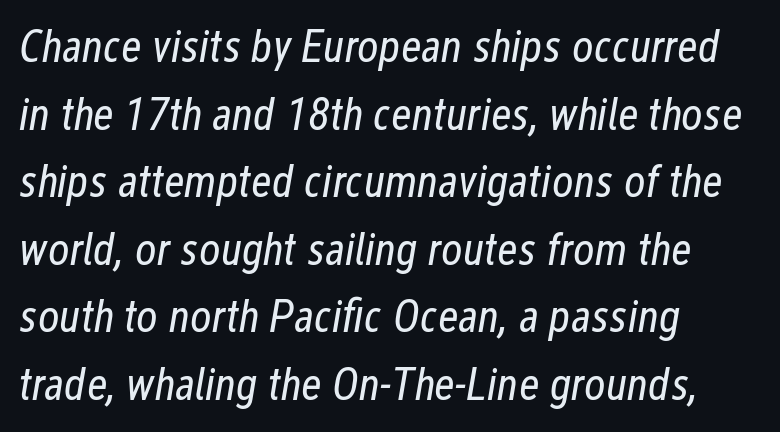
Q: Is the text bold? A: No.
Q: Is the text italic (slanted)? A: Yes, it leans right by about 12 degrees.
Q: Is the text underlined? A: No.
Q: How is the paragraph aligned? A: Left-aligned.
Q: Is the spacing between letters normal or unusually wide? A: Normal.
Q: Is the spacing between lines tight, normal or loose? A: Normal.
Q: Width (condensed, normal, or wide)? A: Condensed.
Q: Stroke contrast? A: Low.
Q: x-height? A: Medium.
Q: Monospaced? A: No.
